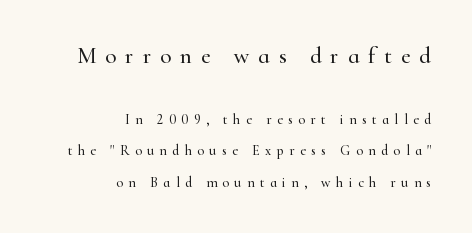
{"italic": "no", "underline": "no", "align": "right", "line_spacing": "loose", "line_spacing_ratio": 2.24, "letter_spacing": "wide", "letter_spacing_em": 0.39, "larger_block": "first", "size_ratio": 1.64, "glyph_px": 23}
